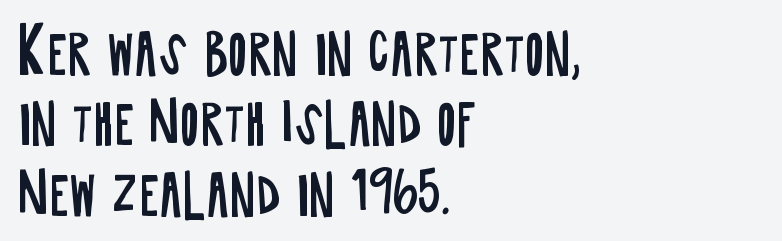
Q: Is the text bold? A: No.
Q: Is the text italic (slanted)? A: No, it is upright.
Q: Is the typeface a serif or a sans-serif typeface? A: Sans-serif.
Q: Is the text underlined? A: No.
Q: How is the paragraph aligned? A: Left-aligned.
Q: Is the spacing between letters normal or unusually wide? A: Normal.
Q: Is the spacing between lines tight, normal or loose? A: Normal.
Q: Width (condensed, normal, or wide)? A: Condensed.
Q: Stroke contrast? A: Low.
Q: x-height? A: Large.
Q: Monospaced? A: No.
